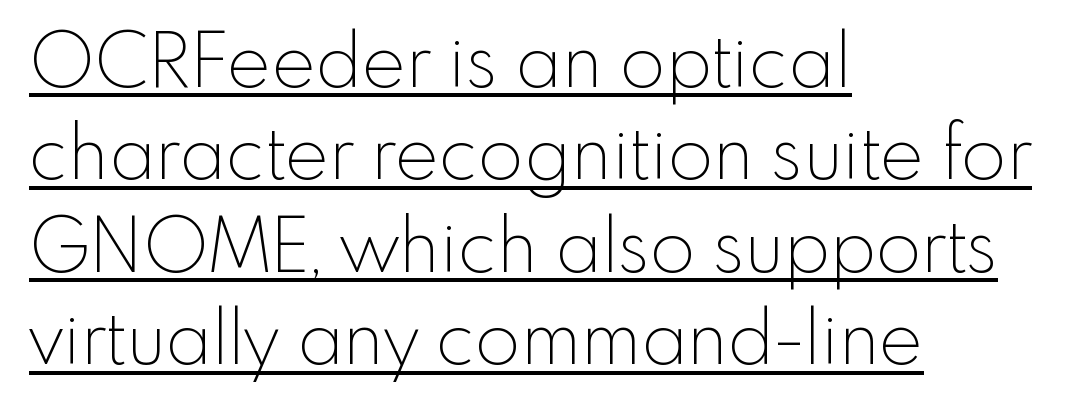
Q: Is the text bold? A: No.
Q: Is the text italic (slanted)? A: No, it is upright.
Q: Is the typeface a serif or a sans-serif typeface? A: Sans-serif.
Q: Is the text underlined? A: Yes.
Q: How is the paragraph aligned? A: Left-aligned.
Q: Is the spacing between letters normal or unusually wide? A: Normal.
Q: Is the spacing between lines tight, normal or loose? A: Normal.
Q: Width (condensed, normal, or wide)? A: Normal.
Q: x-height? A: Small.
Q: Monospaced? A: No.
